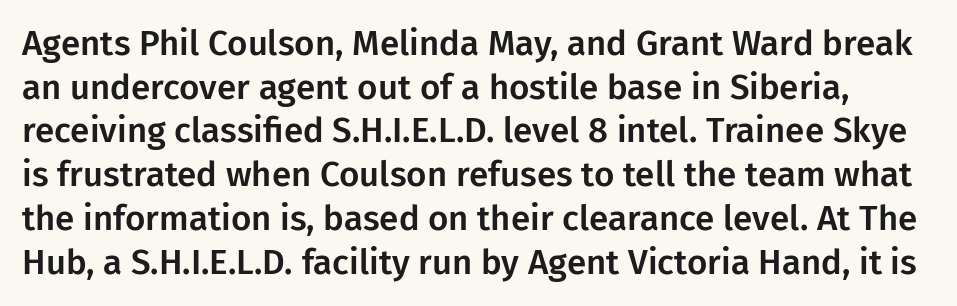
{"serif": "no", "italic": "no", "width": "normal", "stroke_contrast": "low", "x_height": "medium", "monospaced": "no", "underline": "no", "line_spacing": "normal", "line_spacing_ratio": 1.25, "letter_spacing": "normal", "letter_spacing_em": 0.0, "glyph_px": 35}
